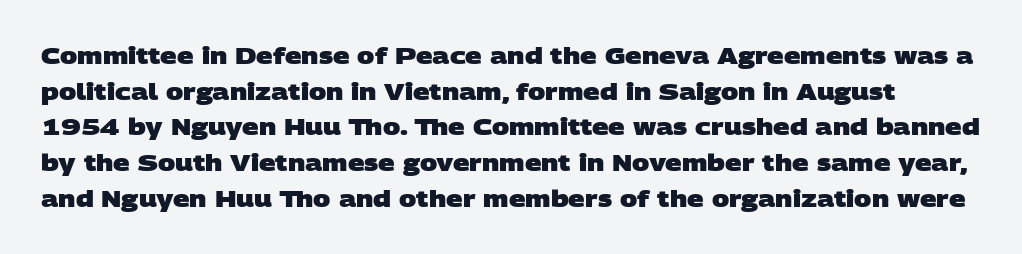
The image shows 23 px bold type; set normal line spacing (1.55x), normal letter spacing, not underlined.
